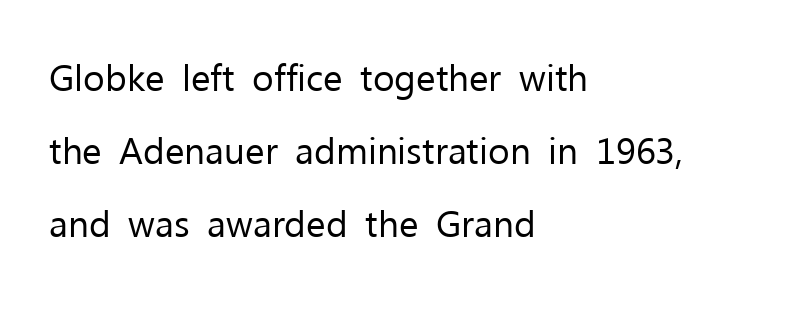
{"serif": "no", "italic": "no", "bold": "no", "weight": "regular", "width": "normal", "stroke_contrast": "low", "x_height": "medium", "monospaced": "no", "underline": "no", "align": "left", "line_spacing": "loose", "line_spacing_ratio": 1.97, "letter_spacing": "normal", "letter_spacing_em": 0.0, "glyph_px": 37}
